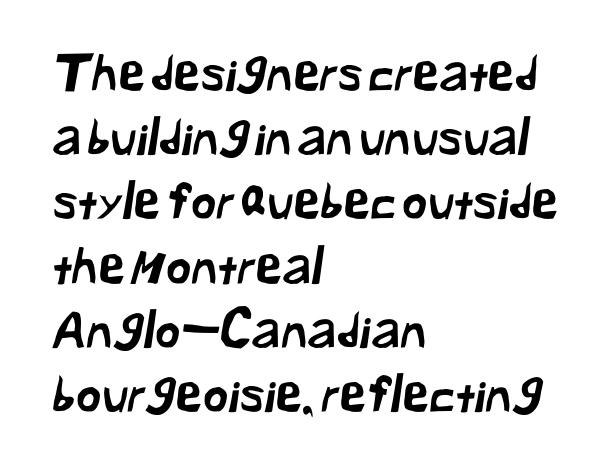
To sum up the face: it is a sans, with no serifs. Characters follow at the spacing the type designer built in. Short and long lines alike share a common starting point at left. A typesetter would call this proportional, since set widths differ per character. Clear beneath every line of the passage.
